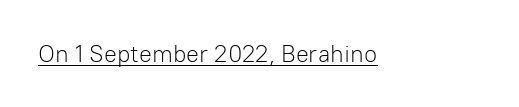
Q: Is the text bold? A: No.
Q: Is the text italic (slanted)? A: No, it is upright.
Q: Is the text underlined? A: Yes.
Q: Is the spacing between letters normal or unusually wide? A: Normal.
